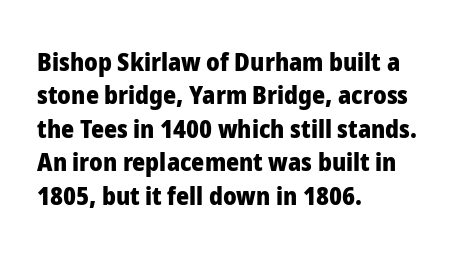
Q: Is the text bold? A: Yes.
Q: Is the text italic (slanted)? A: No, it is upright.
Q: Is the text underlined? A: No.
Q: How is the paragraph aligned? A: Left-aligned.
Q: Is the spacing between letters normal or unusually wide? A: Normal.
Q: Is the spacing between lines tight, normal or loose? A: Normal.
